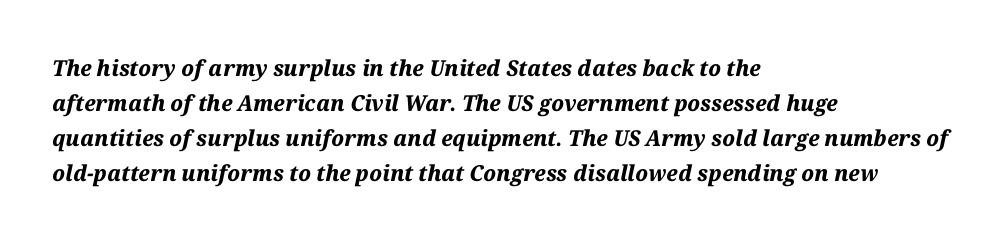
{"italic": "yes", "lean": "right", "slant_degrees": 12, "bold": "yes", "underline": "no", "align": "left", "line_spacing": "normal", "line_spacing_ratio": 1.59, "letter_spacing": "normal", "letter_spacing_em": 0.0, "glyph_px": 22}
